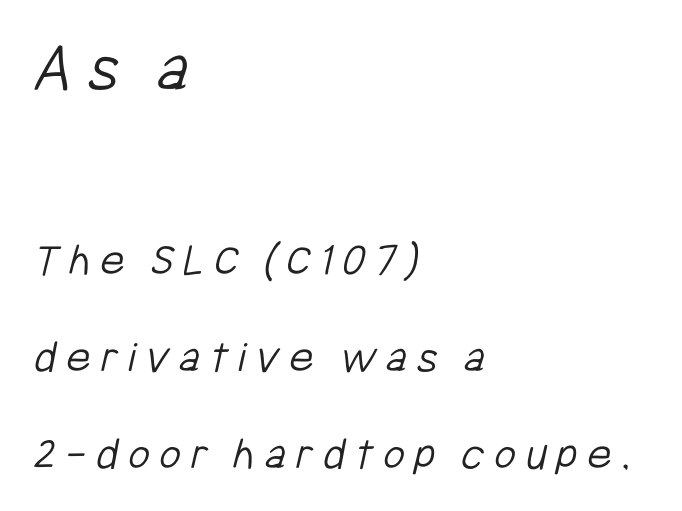
{"serif": "no", "bold": "no", "weight": "light", "width": "condensed", "stroke_contrast": "low", "x_height": "medium", "monospaced": "no", "underline": "no", "align": "left", "line_spacing": "loose", "line_spacing_ratio": 2.07, "letter_spacing": "wide", "letter_spacing_em": 0.21, "larger_block": "first", "size_ratio": 1.51, "glyph_px": 71}
